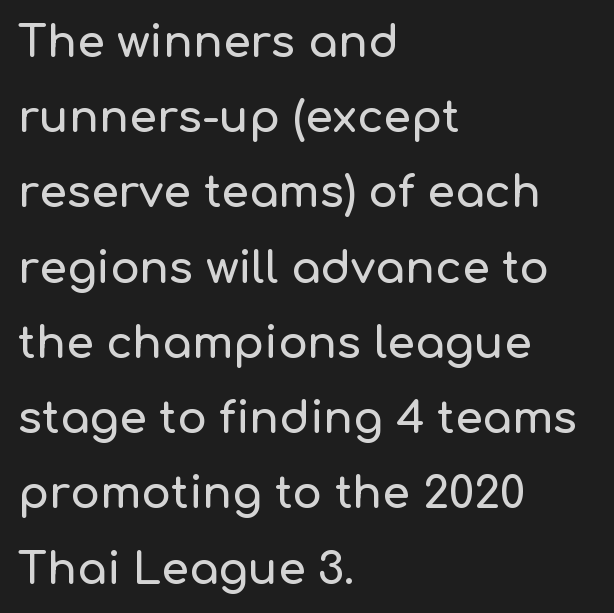
The image shows 44 px sans-serif type, upright; set left-aligned, line spacing 1.71x, normal letter spacing, not underlined; low stroke contrast and a medium x-height.
